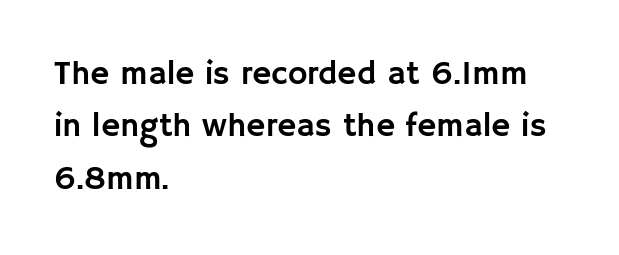
The image shows 33 px sans-serif type, upright; set left-aligned, normal line spacing (1.59x), normal letter spacing, not underlined; low stroke contrast and a large x-height.
